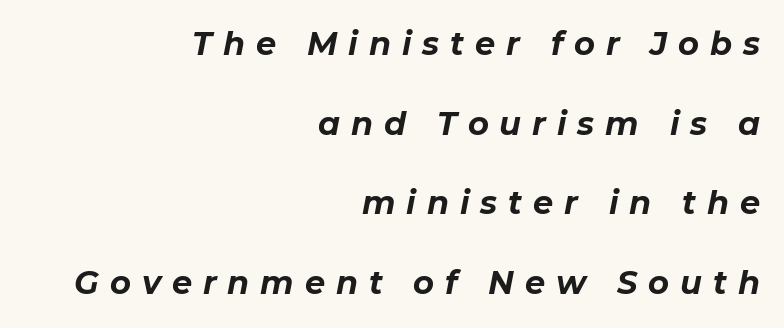
{"italic": "yes", "lean": "right", "slant_degrees": 11, "bold": "yes", "weight": "bold", "width": "normal", "stroke_contrast": "low", "x_height": "medium", "monospaced": "no", "underline": "no", "align": "right", "line_spacing": "loose", "line_spacing_ratio": 2.49, "letter_spacing": "wide", "letter_spacing_em": 0.34, "glyph_px": 32}
